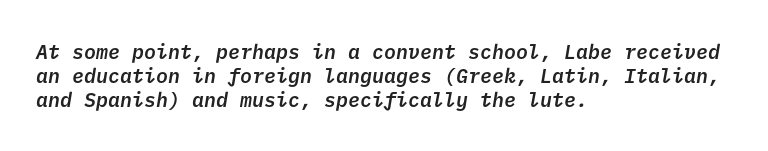
The image shows 20 px text type; set left-aligned, line spacing 1.21x, normal letter spacing, not underlined.
